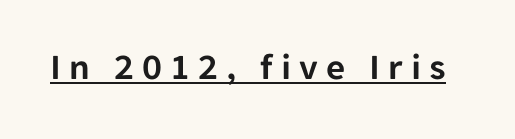
The image shows 37 px sans-serif type, upright; set unusually wide letter spacing (+0.22 em), underlined; low stroke contrast and a medium x-height.
